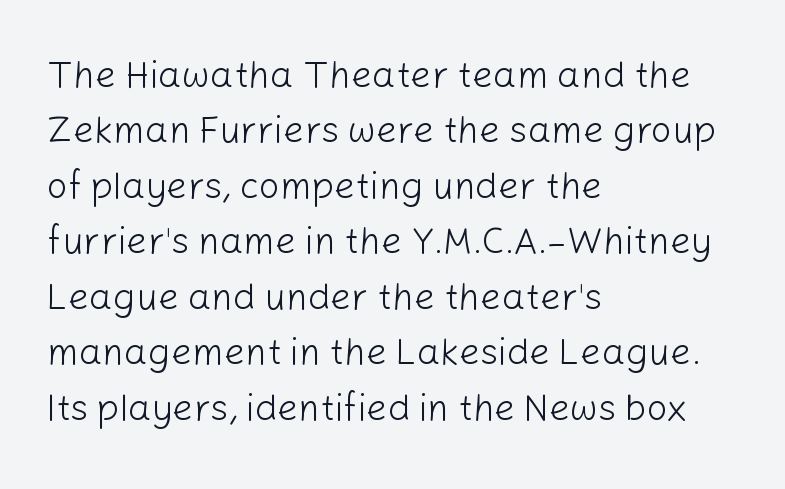
Q: Is the text bold? A: No.
Q: Is the text italic (slanted)? A: No, it is upright.
Q: Is the typeface a serif or a sans-serif typeface? A: Sans-serif.
Q: Is the text underlined? A: No.
Q: How is the paragraph aligned? A: Left-aligned.
Q: Is the spacing between letters normal or unusually wide? A: Normal.
Q: Is the spacing between lines tight, normal or loose? A: Normal.
Q: Width (condensed, normal, or wide)? A: Normal.
Q: Stroke contrast? A: Low.
Q: x-height? A: Medium.
Q: Monospaced? A: No.
